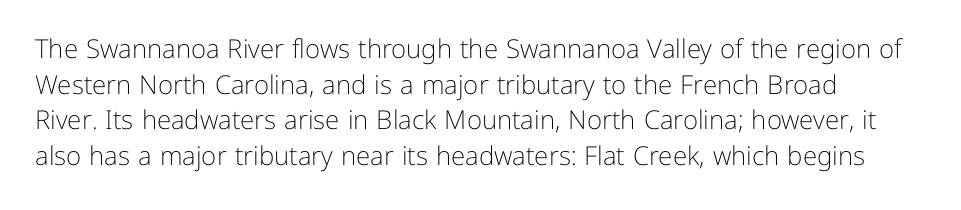
{"italic": "no", "bold": "no", "underline": "no", "line_spacing": "normal", "line_spacing_ratio": 1.37, "letter_spacing": "normal", "letter_spacing_em": 0.0, "glyph_px": 26}
